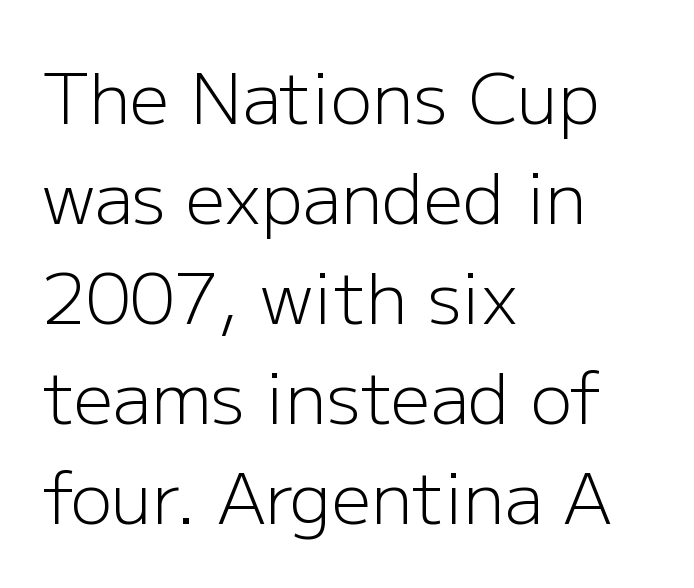
The image shows 70 px light sans-serif type, upright; set left-aligned, normal line spacing (1.43x), normal letter spacing, not underlined; low stroke contrast and a medium x-height.
